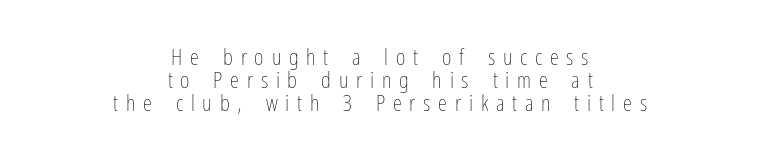
The image shows 23 px text type, upright; set centered, tight line spacing (0.99x), unusually wide letter spacing (+0.34 em), not underlined.
